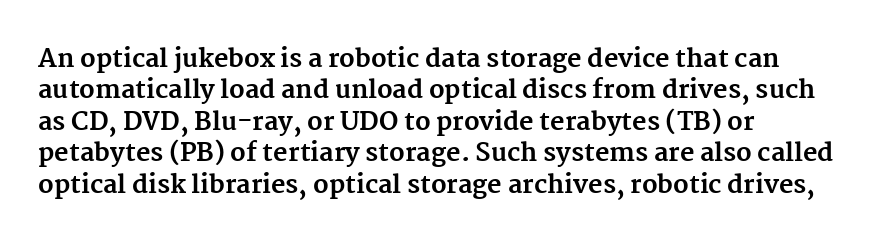
Q: Is the text bold? A: Yes.
Q: Is the text italic (slanted)? A: No, it is upright.
Q: Is the text underlined? A: No.
Q: How is the paragraph aligned? A: Left-aligned.
Q: Is the spacing between letters normal or unusually wide? A: Normal.
Q: Is the spacing between lines tight, normal or loose? A: Normal.
